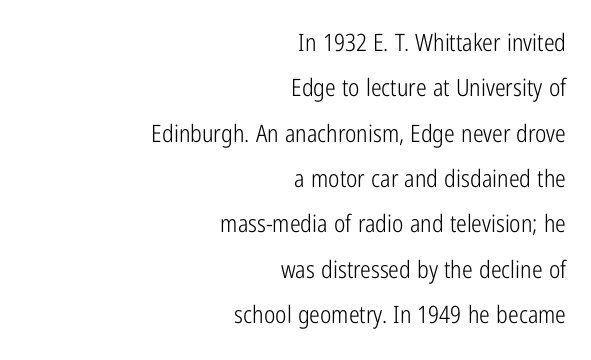
Students, note that the glyphs here touch the page at normal intervals. The paragraph has a hard right edge and a soft left edge. Stroke thickness stays within the range of a standard reading face or lighter. The area under the type is left untouched.
